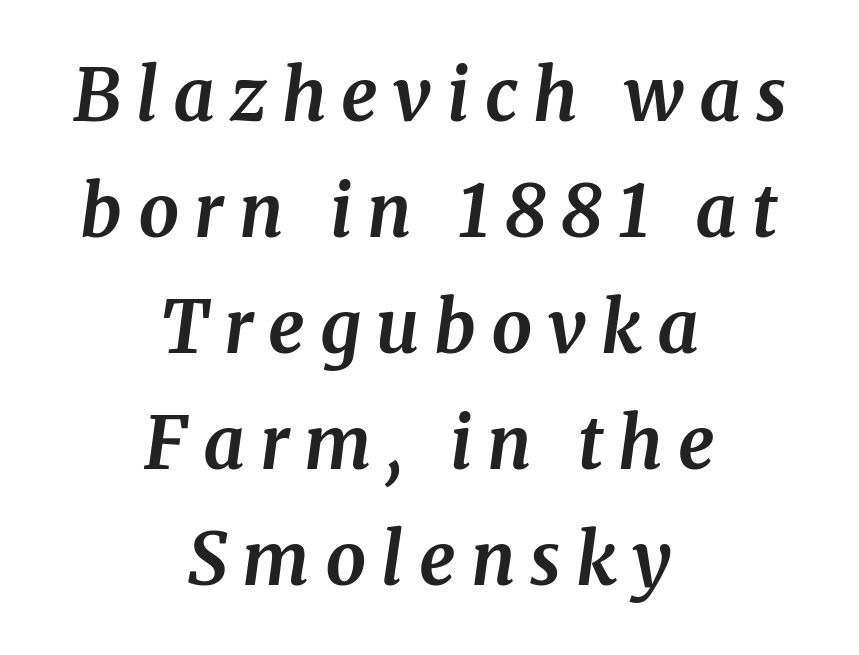
{"serif": "yes", "italic": "yes", "lean": "right", "slant_degrees": 8, "bold": "yes", "weight": "bold", "width": "normal", "stroke_contrast": "medium", "x_height": "medium", "monospaced": "no", "underline": "no", "align": "center", "line_spacing": "normal", "line_spacing_ratio": 1.61, "letter_spacing": "wide", "letter_spacing_em": 0.21, "glyph_px": 72}
